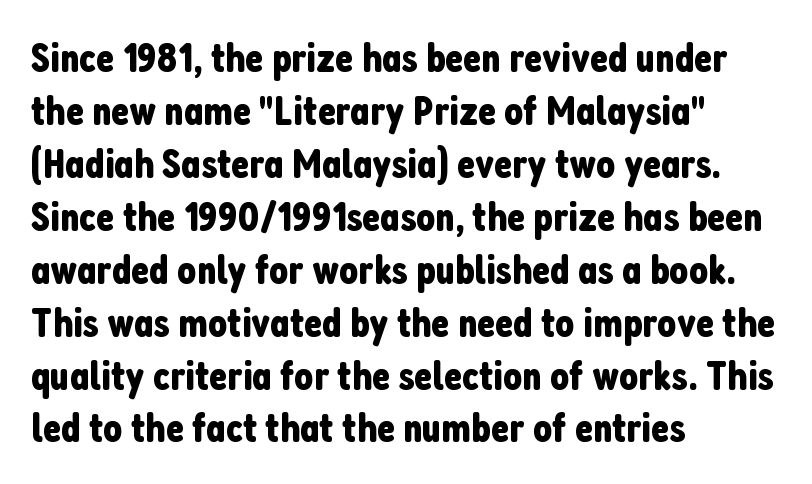
{"serif": "no", "italic": "no", "width": "condensed", "stroke_contrast": "low", "x_height": "medium", "monospaced": "no", "underline": "no", "align": "left", "line_spacing": "normal", "line_spacing_ratio": 1.26, "letter_spacing": "normal", "letter_spacing_em": 0.0, "glyph_px": 42}
